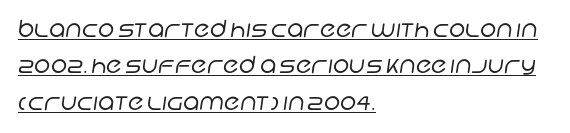
This sample uses plain, unmodified letter spacing. Vertical spacing — default. On a weight scale, this lands at 450 or below. The rendered words wear a rule along their underside.
